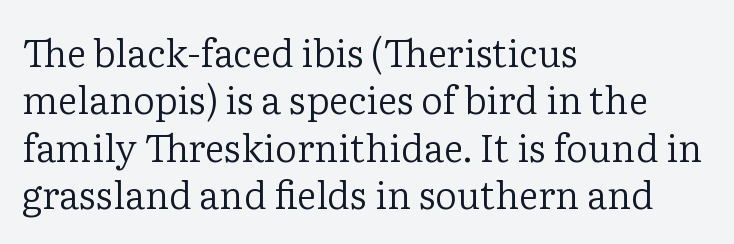
Q: Is the text bold? A: No.
Q: Is the text italic (slanted)? A: No, it is upright.
Q: Is the typeface a serif or a sans-serif typeface? A: Serif.
Q: Is the text underlined? A: No.
Q: How is the paragraph aligned? A: Left-aligned.
Q: Is the spacing between letters normal or unusually wide? A: Normal.
Q: Is the spacing between lines tight, normal or loose? A: Normal.
Q: Width (condensed, normal, or wide)? A: Normal.
Q: Stroke contrast? A: Low.
Q: x-height? A: Medium.
Q: Monospaced? A: No.
